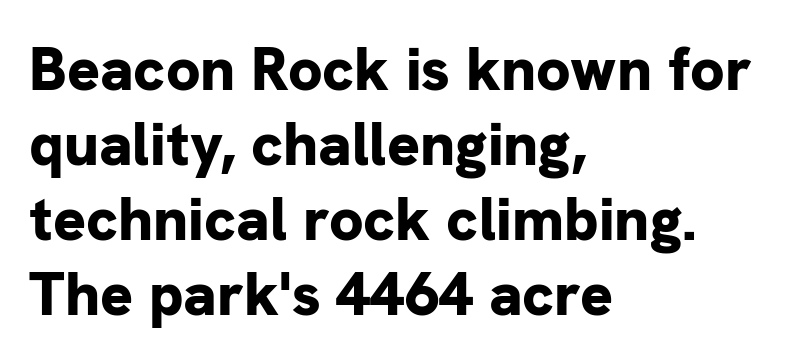
Each glyph is drawn with heavy, bold strokes. This sample uses an upright cut, with every glyph sitting square on the baseline. Alignment: flush left. The horizontal fit of the characters is conventional and even. Looks like regular typesetting: each glyph gets only the width it needs.
